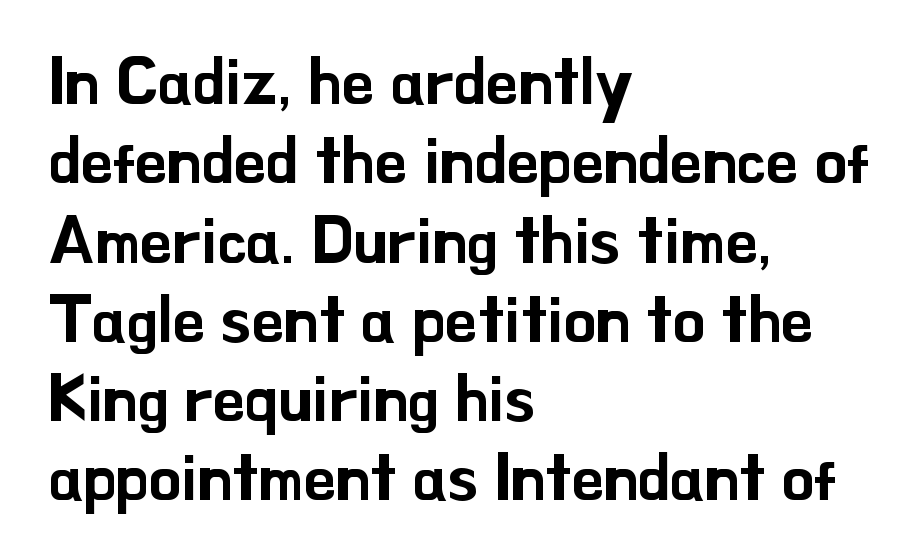
The image shows 65 px sans-serif type, upright; set left-aligned, line spacing 1.22x, normal letter spacing, not underlined; low stroke contrast and a small x-height.
